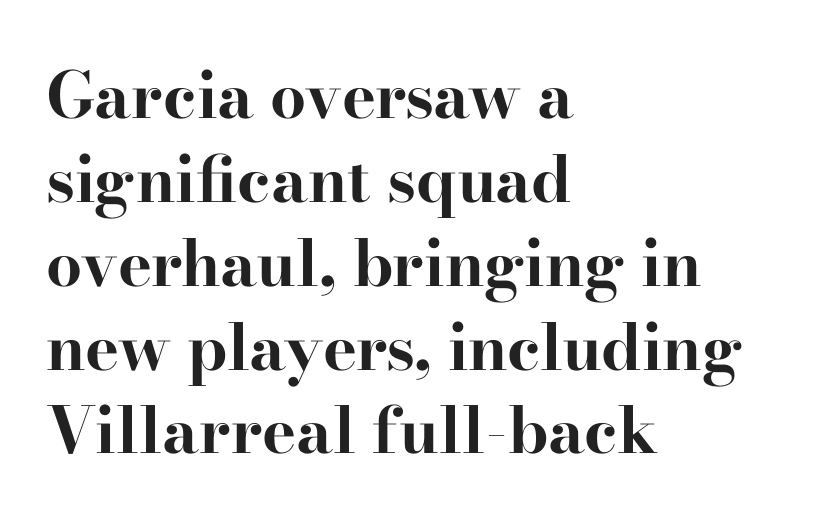
{"serif": "yes", "italic": "no", "bold": "yes", "weight": "bold", "width": "wide", "stroke_contrast": "high", "x_height": "small", "monospaced": "no", "underline": "no", "align": "left", "line_spacing": "normal", "line_spacing_ratio": 1.31, "letter_spacing": "normal", "letter_spacing_em": 0.0, "glyph_px": 64}
